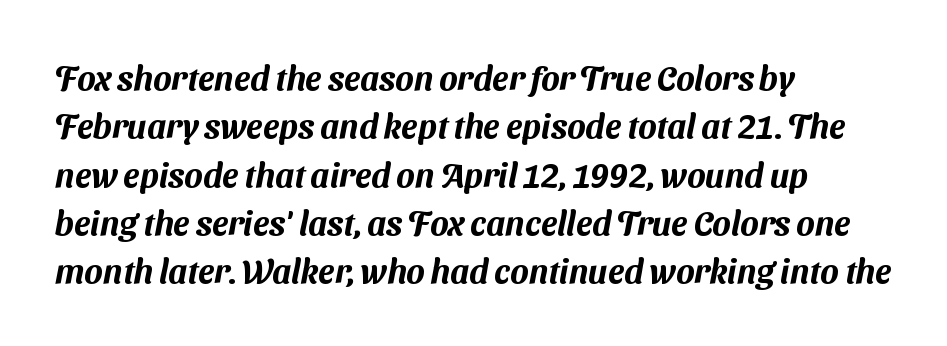
How would I describe the line gaps? Plain and ordinary. Nothing sits at the stroke ends, so this counts as sans-serif. Clear beneath every line of the passage. Horizontal alignment here is leftward, the default for most running prose. A typesetter would call this proportional, since set widths differ per character. Words appear dense and cohesive because spacing is normal.
